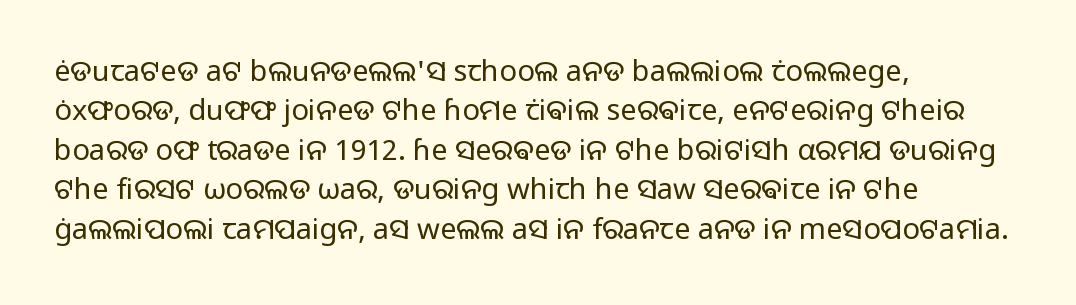
The image shows 29 px regular-weight sans-serif type, upright; set left-aligned, normal line spacing (1.36x), normal letter spacing, not underlined; low stroke contrast and a medium x-height.
